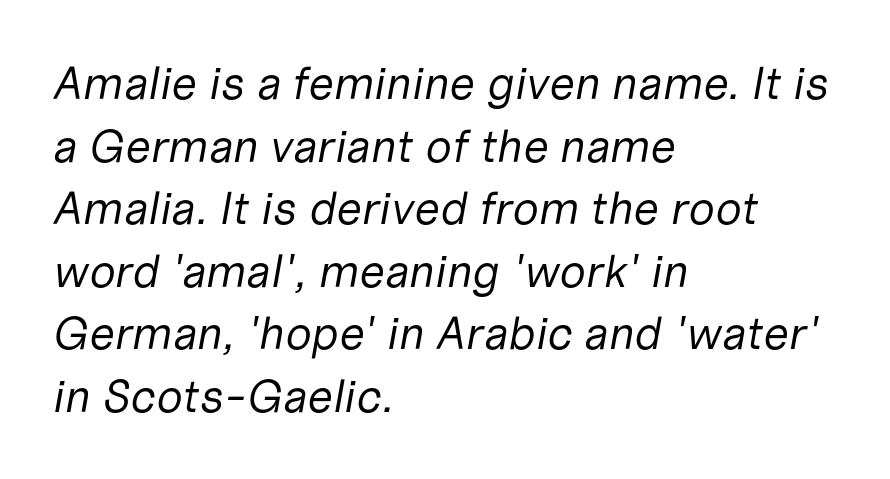
Q: Is the text bold? A: No.
Q: Is the text italic (slanted)? A: Yes, it leans right by about 10 degrees.
Q: Is the text underlined? A: No.
Q: How is the paragraph aligned? A: Left-aligned.
Q: Is the spacing between letters normal or unusually wide? A: Normal.
Q: Is the spacing between lines tight, normal or loose? A: Normal.
Q: Width (condensed, normal, or wide)? A: Normal.
Q: Stroke contrast? A: Low.
Q: x-height? A: Medium.
Q: Monospaced? A: No.
